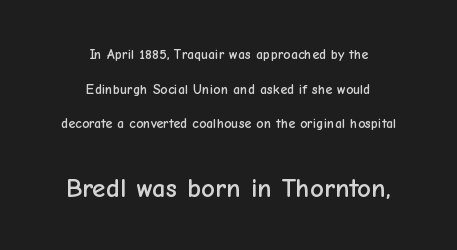
{"italic": "no", "underline": "no", "align": "center", "line_spacing": "loose", "line_spacing_ratio": 2.48, "letter_spacing": "normal", "letter_spacing_em": 0.0, "larger_block": "second", "size_ratio": 1.93, "glyph_px": 27}
